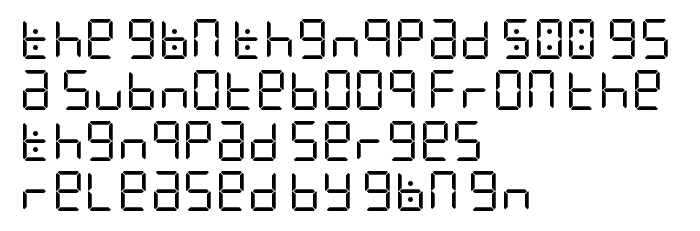
{"serif": "no", "italic": "no", "bold": "no", "weight": "regular", "width": "condensed", "stroke_contrast": "low", "x_height": "large", "underline": "no", "align": "left", "line_spacing": "normal", "line_spacing_ratio": 1.27, "letter_spacing": "normal", "letter_spacing_em": 0.0, "glyph_px": 40}
